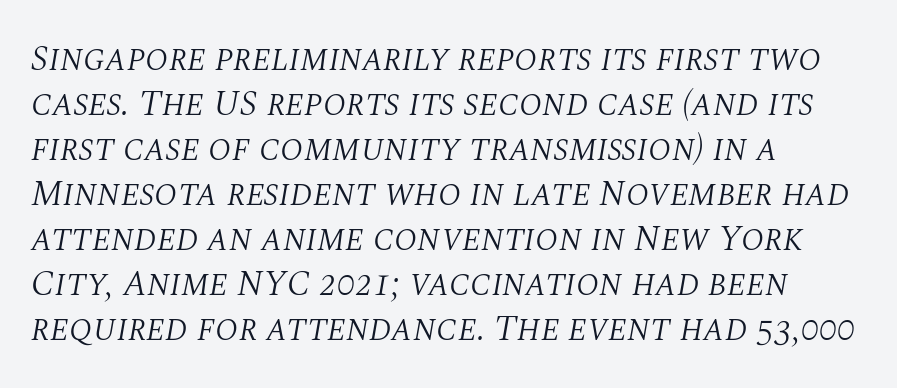
{"serif": "yes", "italic": "yes", "lean": "right", "slant_degrees": 10, "bold": "no", "weight": "light", "width": "normal", "stroke_contrast": "medium", "x_height": "large", "monospaced": "no", "underline": "no", "align": "left", "line_spacing": "normal", "line_spacing_ratio": 1.25, "letter_spacing": "normal", "letter_spacing_em": 0.0, "glyph_px": 36}
